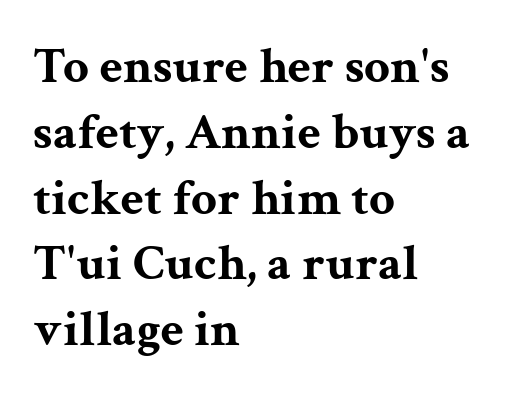
The image shows 51 px bold, wide serif type, upright; set left-aligned, normal line spacing (1.29x), normal letter spacing, not underlined; medium stroke contrast and a medium x-height.
